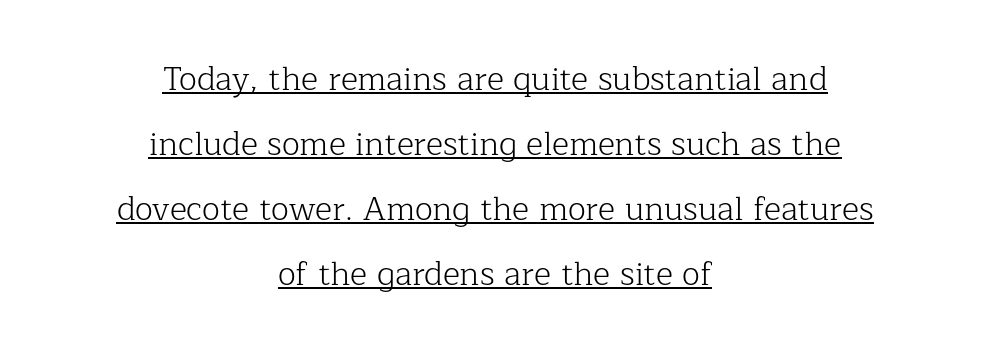
Q: Is the text bold? A: No.
Q: Is the text italic (slanted)? A: No, it is upright.
Q: Is the typeface a serif or a sans-serif typeface? A: Serif.
Q: Is the text underlined? A: Yes.
Q: How is the paragraph aligned? A: Centered.
Q: Is the spacing between letters normal or unusually wide? A: Normal.
Q: Is the spacing between lines tight, normal or loose? A: Loose.
Q: Width (condensed, normal, or wide)? A: Normal.
Q: Stroke contrast? A: Low.
Q: x-height? A: Medium.
Q: Monospaced? A: No.
